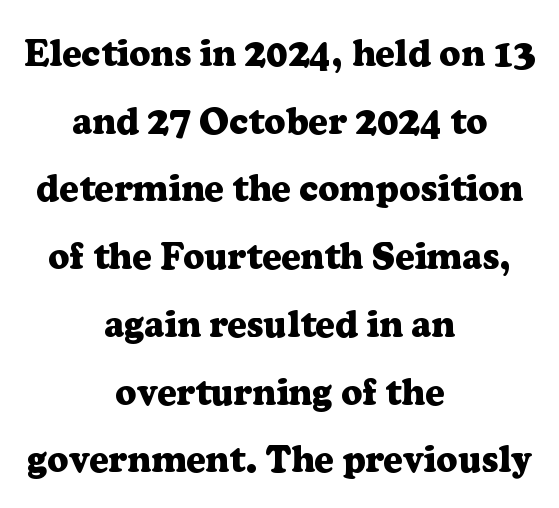
Q: Is the text bold? A: Yes.
Q: Is the text italic (slanted)? A: No, it is upright.
Q: Is the typeface a serif or a sans-serif typeface? A: Serif.
Q: Is the text underlined? A: No.
Q: How is the paragraph aligned? A: Centered.
Q: Is the spacing between letters normal or unusually wide? A: Normal.
Q: Width (condensed, normal, or wide)? A: Normal.
Q: Stroke contrast? A: Low.
Q: x-height? A: Medium.
Q: Monospaced? A: No.
